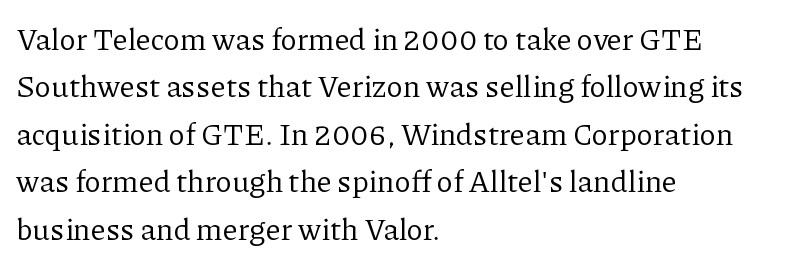
The image shows 30 px regular-weight serif type, upright; set left-aligned, normal line spacing (1.58x), normal letter spacing, not underlined; low stroke contrast and a medium x-height.
